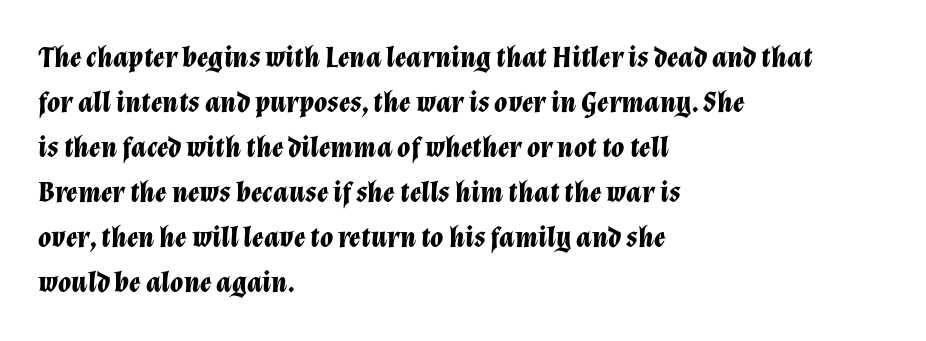
The rag falls on the right side of this text block. Is this a fixed-width face? No — the glyphs have proportional, varying widths. In terms of posture, this sample is oblique. Honestly, the letter spacing is just normal — you wouldn't notice it.
